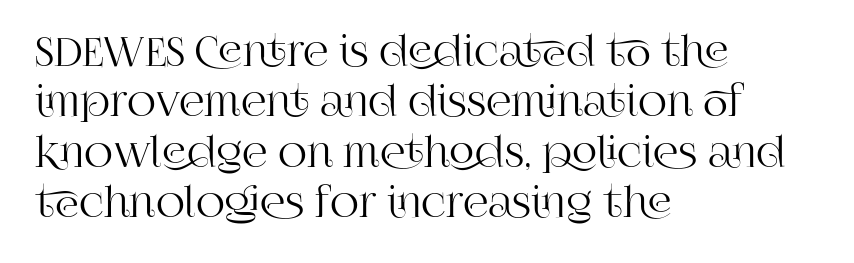
Q: Is the text italic (slanted)? A: No, it is upright.
Q: Is the typeface a serif or a sans-serif typeface? A: Serif.
Q: Is the text underlined? A: No.
Q: How is the paragraph aligned? A: Left-aligned.
Q: Is the spacing between letters normal or unusually wide? A: Normal.
Q: Is the spacing between lines tight, normal or loose? A: Normal.
Q: Width (condensed, normal, or wide)? A: Normal.
Q: Stroke contrast? A: High.
Q: x-height? A: Large.
Q: Monospaced? A: No.
